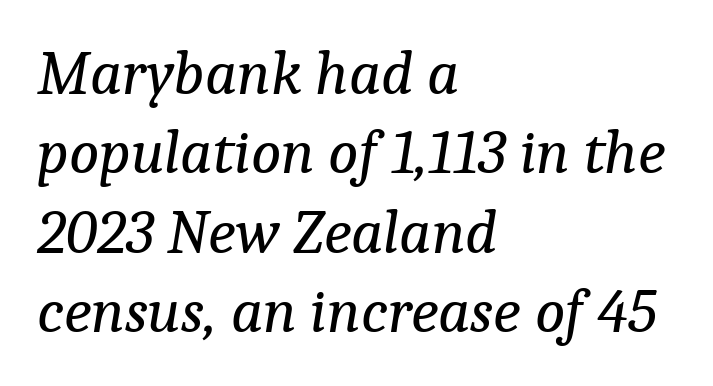
The image shows 63 px regular-weight serif type, italic (leaning right); set left-aligned, normal line spacing (1.26x), normal letter spacing, not underlined; low stroke contrast and a medium x-height.
